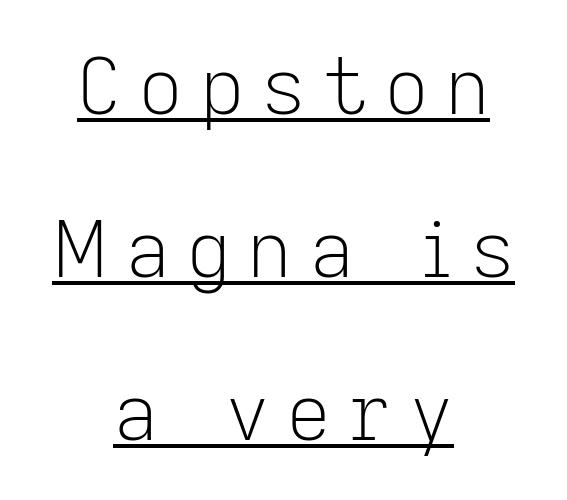
The image shows 78 px light sans-serif type, upright; set centered, loose line spacing (2.09x), unusually wide letter spacing (+0.21 em), underlined; low stroke contrast and a medium x-height.
